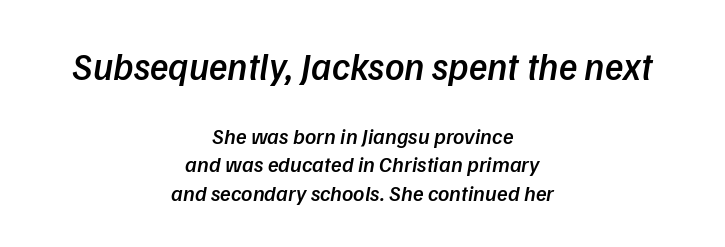
Q: Is the text bold? A: Semi-bold.
Q: Is the text italic (slanted)? A: Yes, it leans right by about 9 degrees.
Q: Is the text underlined? A: No.
Q: How is the paragraph aligned? A: Centered.
Q: Is the spacing between letters normal or unusually wide? A: Normal.
Q: Is the spacing between lines tight, normal or loose? A: Normal.
Q: Which block of text is set in a larger size, the first (top) or the second (bottom)? A: The first (top) one.
Q: Width (condensed, normal, or wide)? A: Normal.
Q: Stroke contrast? A: Low.
Q: x-height? A: Medium.
Q: Monospaced? A: No.
